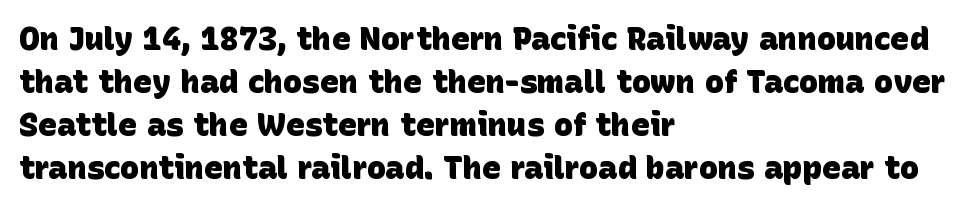
The image shows 32 px heavy sans-serif type; set left-aligned, normal line spacing (1.34x), normal letter spacing, not underlined; low stroke contrast and a large x-height.
